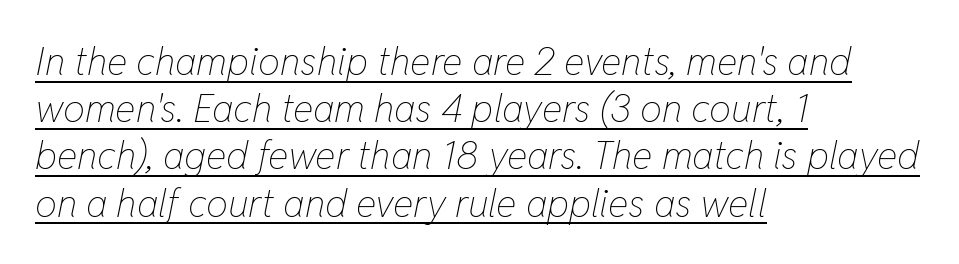
{"italic": "yes", "lean": "right", "slant_degrees": 11, "bold": "no", "weight": "thin", "width": "condensed", "stroke_contrast": "low", "x_height": "medium", "monospaced": "no", "underline": "yes", "align": "left", "line_spacing_ratio": 1.21, "letter_spacing": "normal", "letter_spacing_em": 0.0, "glyph_px": 39}
